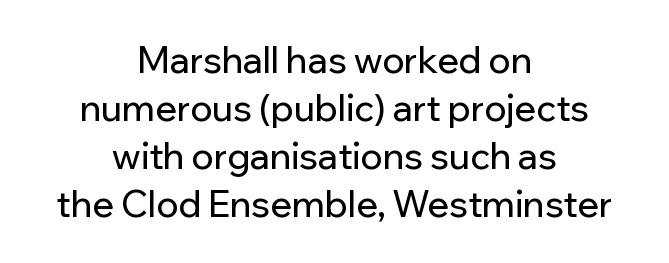
The image shows 36 px sans-serif type, upright; set centered, normal line spacing (1.33x), normal letter spacing, not underlined; low stroke contrast and a medium x-height.
